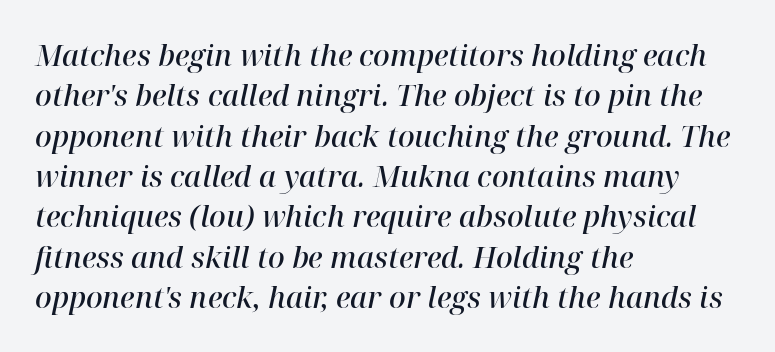
Q: Is the text bold? A: Semi-bold.
Q: Is the text italic (slanted)? A: Yes, it leans right by about 12 degrees.
Q: Is the typeface a serif or a sans-serif typeface? A: Serif.
Q: Is the text underlined? A: No.
Q: How is the paragraph aligned? A: Left-aligned.
Q: Is the spacing between letters normal or unusually wide? A: Normal.
Q: Is the spacing between lines tight, normal or loose? A: Normal.
Q: Width (condensed, normal, or wide)? A: Normal.
Q: Stroke contrast? A: High.
Q: x-height? A: Medium.
Q: Monospaced? A: No.
